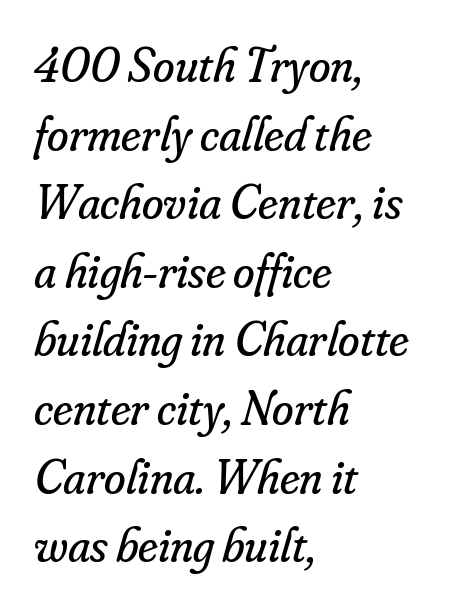
The face used here is proportionally spaced, like ordinary book or web type. No letter is thick-stroked: the sample isn't bold. Words appear dense and cohesive because spacing is normal. Baseline-to-baseline distance is the conventional proportion of letter height. This sample is left-justified, so line endings fall wherever the words run out. Unlike a clean sans, this face finishes its strokes with serifs.
